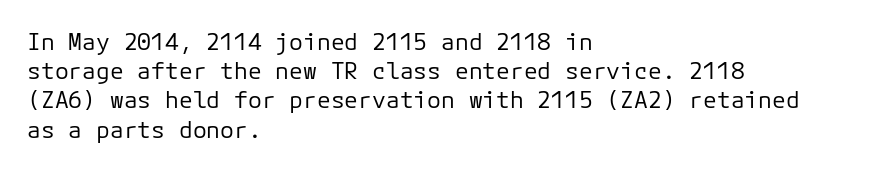
The image shows 23 px text type, upright; set left-aligned, normal line spacing (1.27x), normal letter spacing, not underlined.
